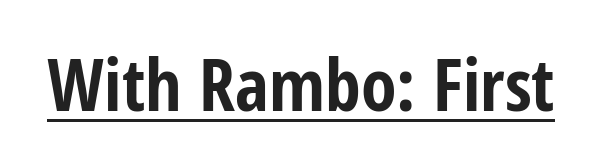
{"serif": "no", "italic": "no", "bold": "yes", "weight": "bold", "width": "condensed", "stroke_contrast": "low", "x_height": "medium", "monospaced": "no", "underline": "yes", "letter_spacing": "normal", "letter_spacing_em": 0.0, "glyph_px": 72}
